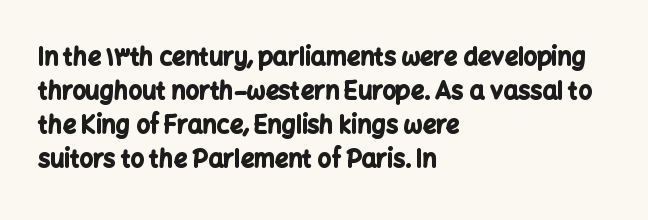
The image shows 24 px bold type, upright; set left-aligned, normal line spacing (1.42x), normal letter spacing, not underlined.
